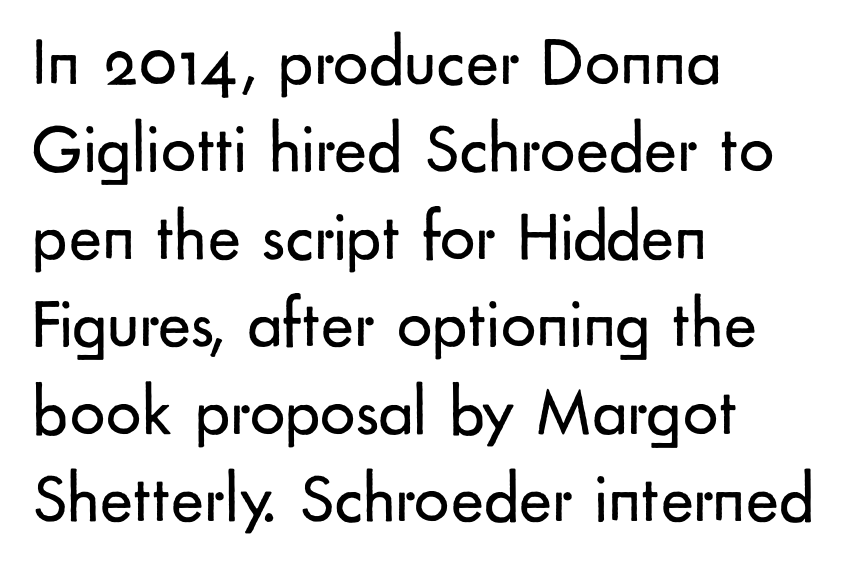
{"serif": "no", "italic": "no", "bold": "no", "weight": "regular", "width": "normal", "stroke_contrast": "low", "x_height": "small", "monospaced": "no", "underline": "no", "align": "left", "line_spacing": "normal", "line_spacing_ratio": 1.25, "letter_spacing": "normal", "letter_spacing_em": 0.0, "glyph_px": 70}
